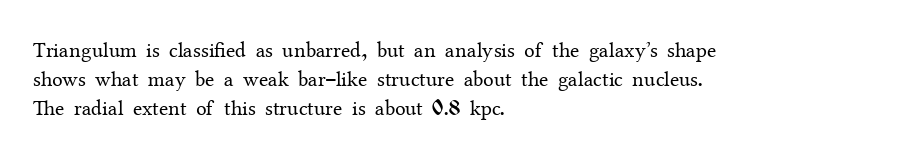
{"italic": "no", "bold": "no", "underline": "no", "align": "left", "line_spacing": "normal", "line_spacing_ratio": 1.39, "letter_spacing": "normal", "letter_spacing_em": 0.0, "glyph_px": 21}
